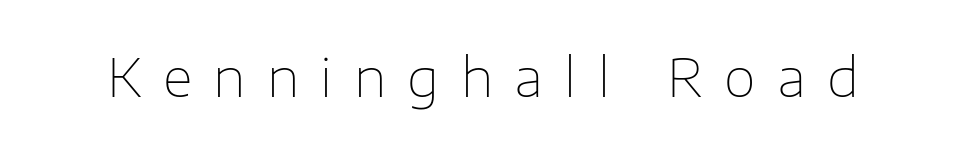
The image shows 52 px thin sans-serif type, upright; set unusually wide letter spacing (+0.41 em), not underlined; low stroke contrast and a medium x-height.
